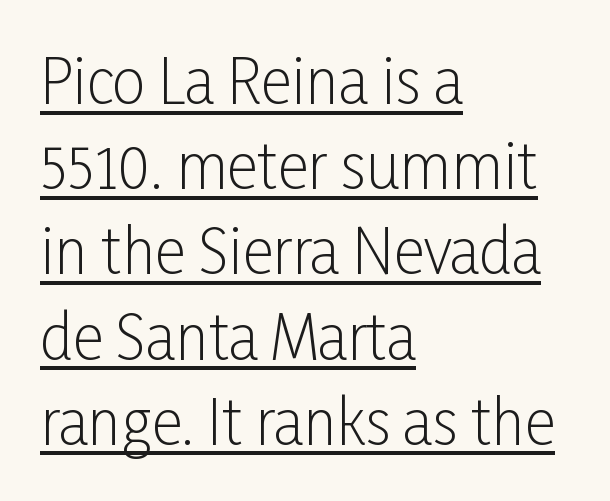
The image shows 60 px light, condensed sans-serif type, upright; set left-aligned, normal line spacing (1.42x), normal letter spacing, underlined; low stroke contrast and a medium x-height.
